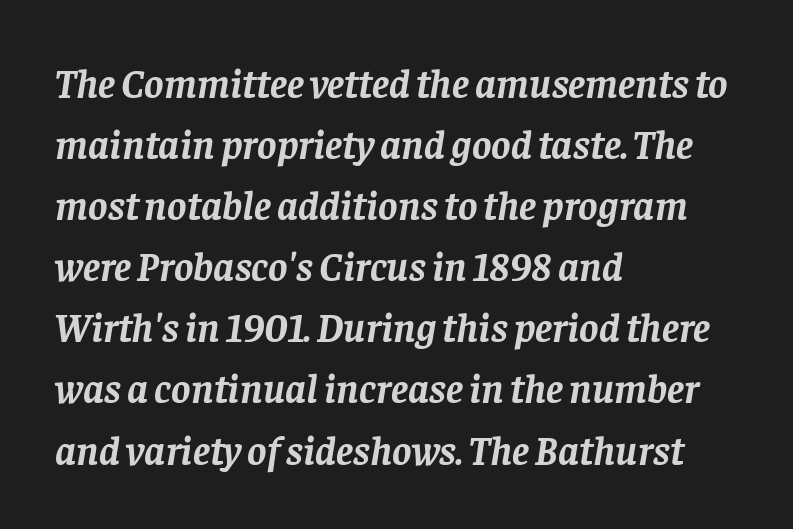
The image shows 41 px semibold serif type, italic (leaning right); set left-aligned, normal line spacing (1.49x), normal letter spacing, not underlined; low stroke contrast and a large x-height.
